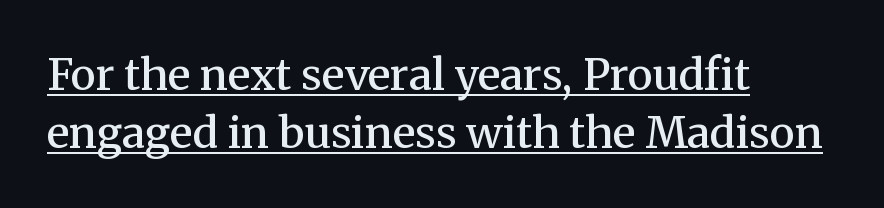
{"serif": "yes", "italic": "no", "bold": "semi", "weight": "semibold", "width": "normal", "stroke_contrast": "medium", "x_height": "medium", "monospaced": "no", "underline": "yes", "align": "left", "line_spacing": "normal", "line_spacing_ratio": 1.35, "letter_spacing": "normal", "letter_spacing_em": 0.0, "glyph_px": 43}
